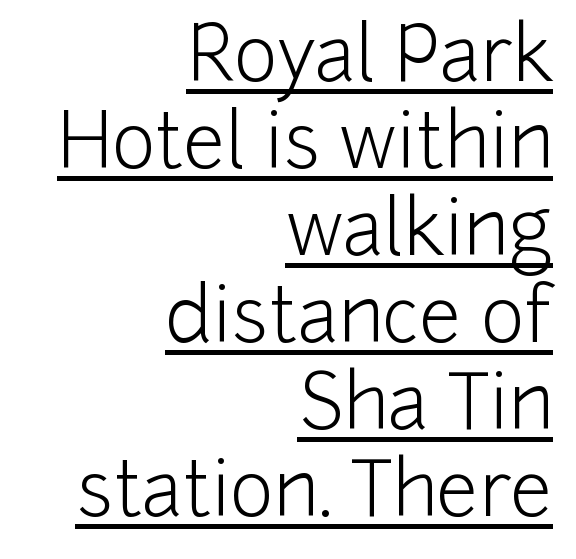
{"serif": "no", "italic": "no", "bold": "no", "weight": "light", "width": "normal", "stroke_contrast": "low", "x_height": "medium", "monospaced": "no", "underline": "yes", "align": "right", "line_spacing_ratio": 1.16, "letter_spacing": "normal", "letter_spacing_em": 0.0, "glyph_px": 75}
